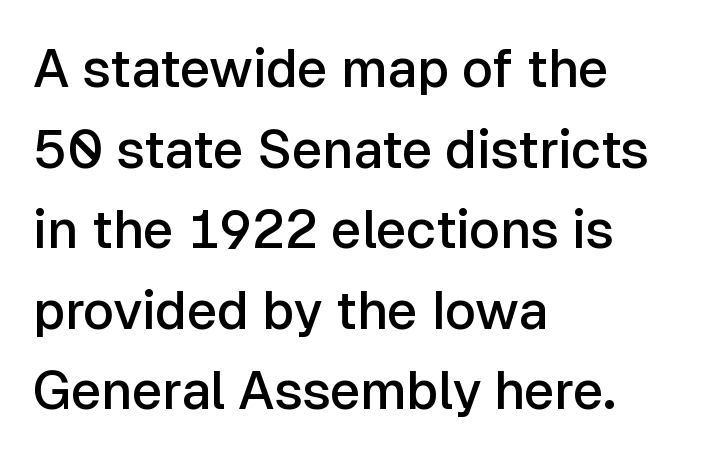
Horizontally, the lines are justified to the leading edge only. Weight check: semibold — heavier than regular, not quite bold. Anything drawn beneath the words? Only blank space. This rendering employs a face without finishing strokes, i.e., a sans-serif.
